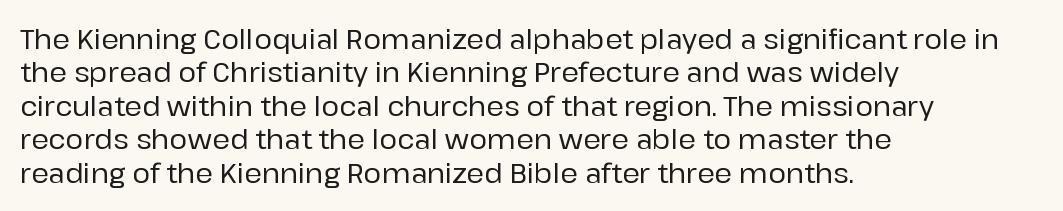
Q: Is the text italic (slanted)? A: No, it is upright.
Q: Is the text underlined? A: No.
Q: How is the paragraph aligned? A: Left-aligned.
Q: Is the spacing between letters normal or unusually wide? A: Normal.
